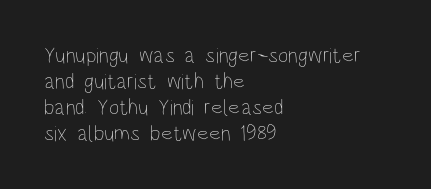
No word sits above an underline. A classic flush-left, rag-right setting is used for this passage. Counters stay open thanks to moderate or lighter strokes. The type is set solid horizontally, with unmodified tracking. Designer's note — italics off, roman on.
